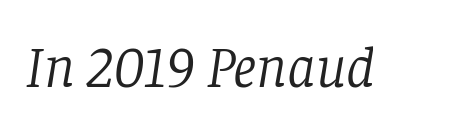
The image shows 59 px light serif type, italic (leaning right); set normal letter spacing, not underlined; low stroke contrast and a large x-height.
